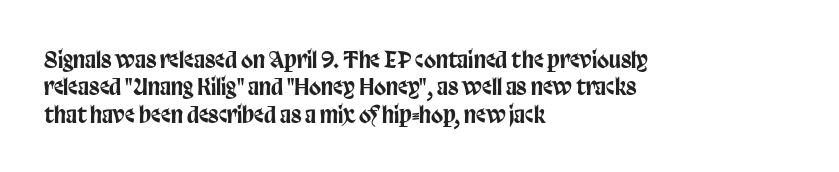
{"italic": "no", "underline": "no", "align": "left", "line_spacing": "normal", "line_spacing_ratio": 1.25, "letter_spacing": "normal", "letter_spacing_em": 0.0, "glyph_px": 22}
